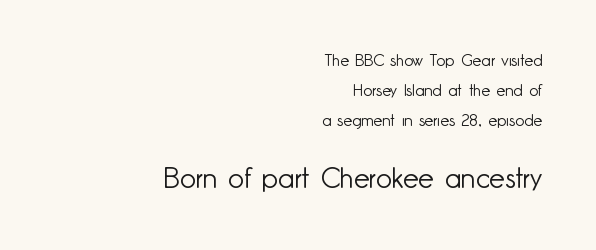
The image shows 28 px light sans-serif type, upright; set right-aligned, line spacing 1.89x, normal letter spacing, not underlined; the second (bottom) block is 1.75x larger; low stroke contrast and a small x-height.
